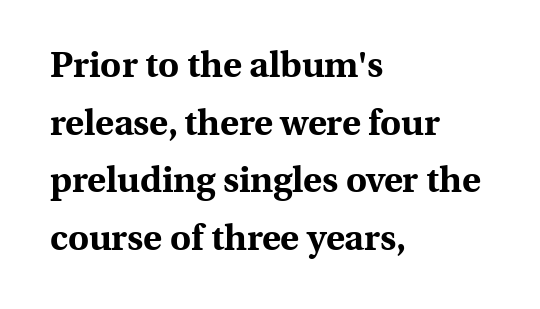
Ordinary non-slanted type is in use. Quick note: underline off. Are there feet on the stems? There are — it's a serif. Summary of vertical rhythm: regular, with standard interline spacing. The letters advance in unequal steps, a hallmark of proportional type. Horizontal alignment here is leftward, the default for most running prose.
